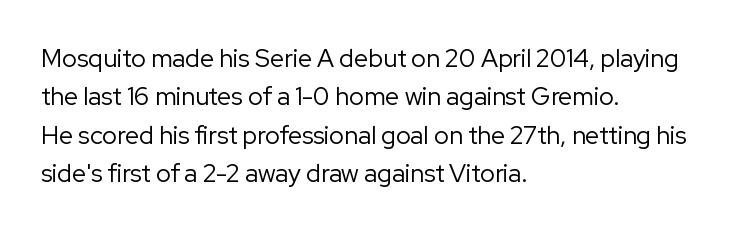
{"italic": "no", "bold": "no", "underline": "no", "align": "left", "line_spacing": "normal", "line_spacing_ratio": 1.54, "letter_spacing": "normal", "letter_spacing_em": 0.0, "glyph_px": 25}
